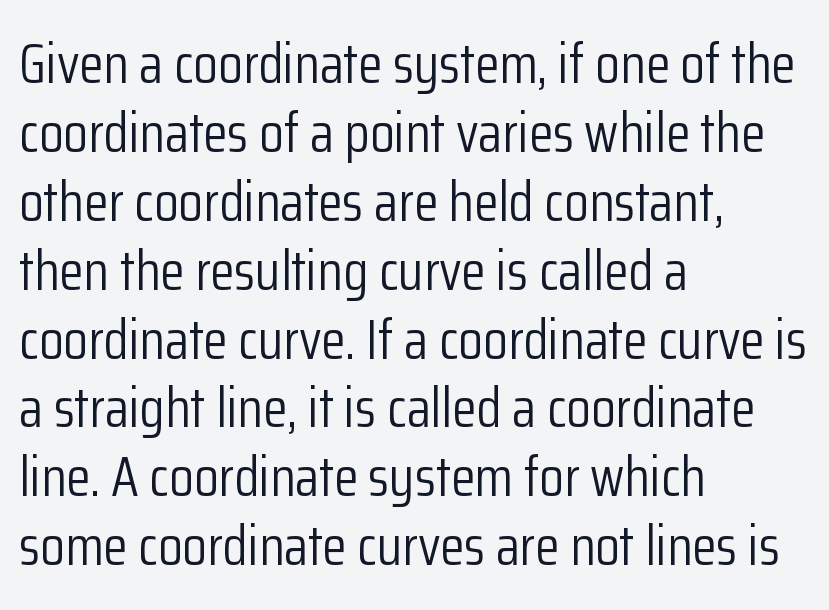
The image shows 56 px light, condensed sans-serif type, upright; set left-aligned, line spacing 1.23x, normal letter spacing, not underlined; low stroke contrast and a medium x-height.
